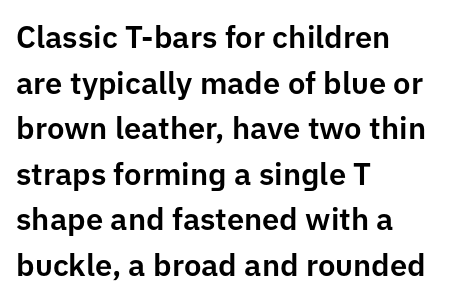
{"serif": "no", "italic": "no", "width": "normal", "stroke_contrast": "low", "x_height": "medium", "monospaced": "no", "underline": "no", "align": "left", "line_spacing": "normal", "line_spacing_ratio": 1.47, "letter_spacing": "normal", "letter_spacing_em": 0.0, "glyph_px": 31}
